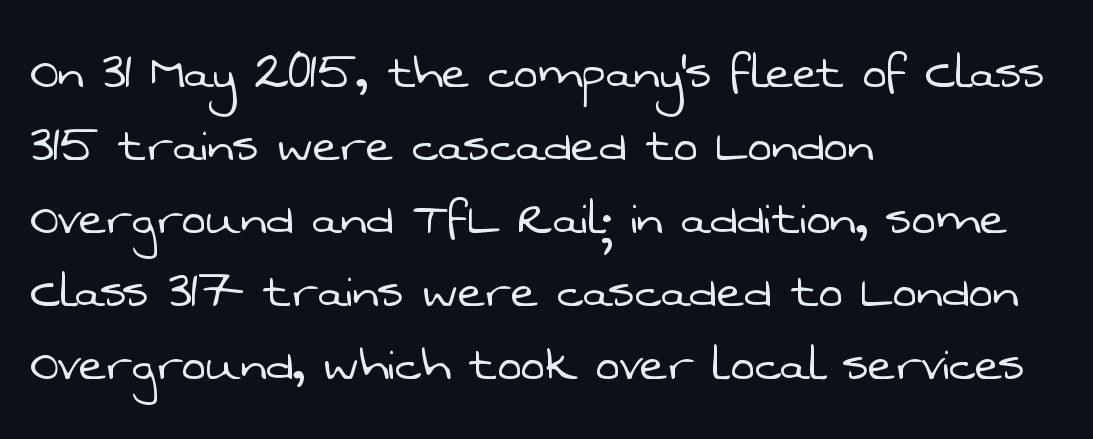
Q: Is the text bold? A: No.
Q: Is the typeface a serif or a sans-serif typeface? A: Sans-serif.
Q: Is the text underlined? A: No.
Q: How is the paragraph aligned? A: Left-aligned.
Q: Is the spacing between letters normal or unusually wide? A: Normal.
Q: Is the spacing between lines tight, normal or loose? A: Normal.
Q: Width (condensed, normal, or wide)? A: Normal.
Q: Stroke contrast? A: Low.
Q: x-height? A: Medium.
Q: Monospaced? A: No.
